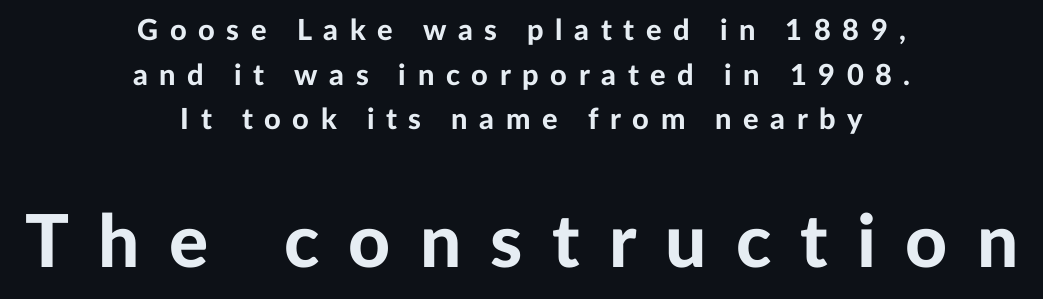
The image shows 73 px bold sans-serif type, upright; set centered, normal line spacing (1.54x), unusually wide letter spacing (+0.4 em), not underlined; the second (bottom) block is 2.52x larger; low stroke contrast and a medium x-height.
